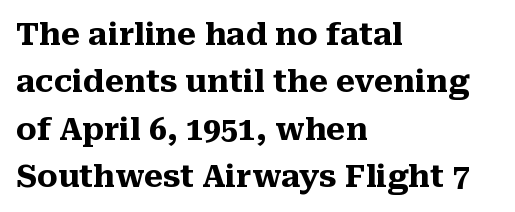
Look at the stroke-to-counter ratio: heavy, a bold. Does the lettering tilt? It doesn't — this is upright. These lines keep a tight, regular rhythm from letter to letter. This is serif lettering, the kind often seen in printed books. The lines are quadded left.
